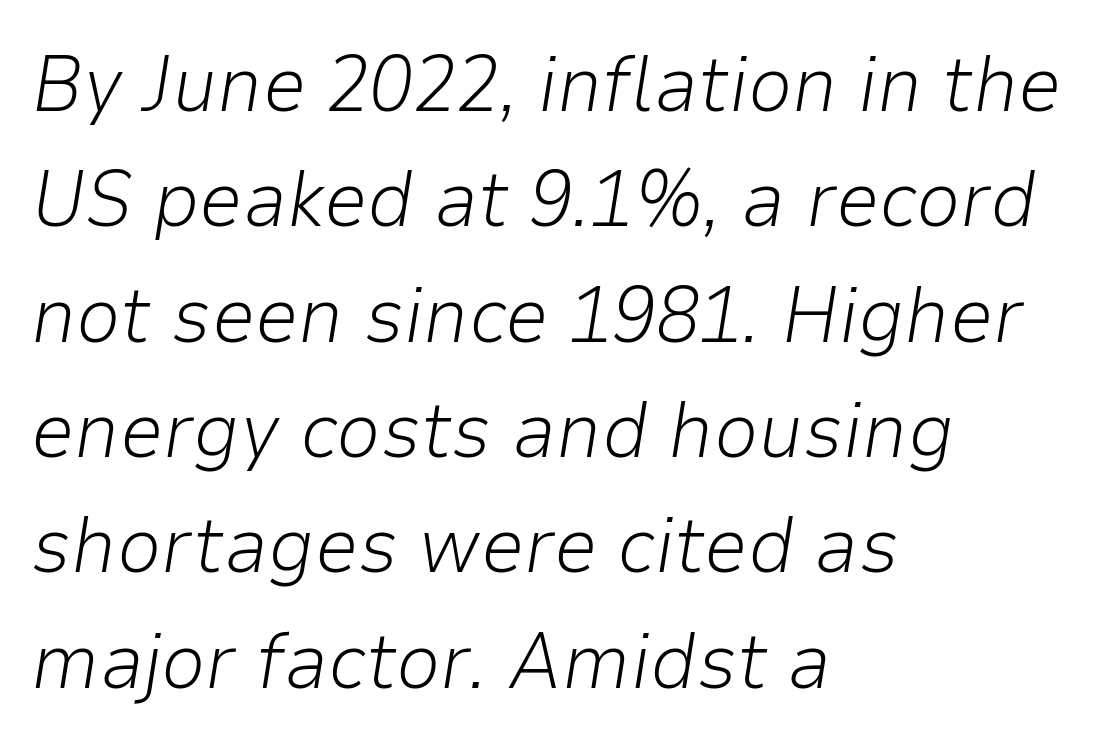
{"italic": "yes", "lean": "right", "slant_degrees": 9, "bold": "no", "weight": "light", "width": "normal", "stroke_contrast": "low", "x_height": "medium", "monospaced": "no", "underline": "no", "align": "left", "line_spacing": "normal", "line_spacing_ratio": 1.46, "letter_spacing": "normal", "letter_spacing_em": 0.0, "glyph_px": 79}
